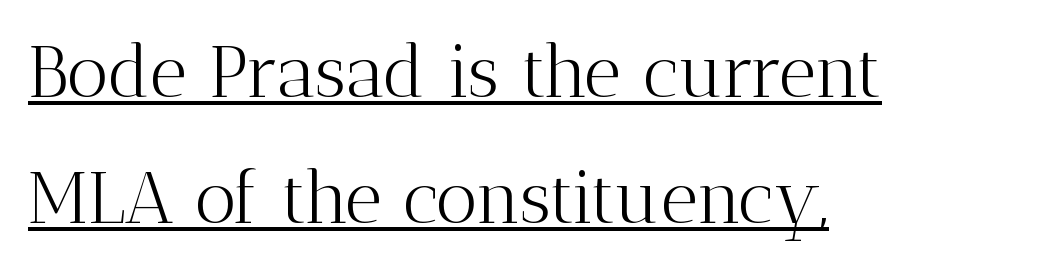
Q: Is the text bold? A: No.
Q: Is the text italic (slanted)? A: No, it is upright.
Q: Is the typeface a serif or a sans-serif typeface? A: Serif.
Q: Is the text underlined? A: Yes.
Q: How is the paragraph aligned? A: Left-aligned.
Q: Is the spacing between letters normal or unusually wide? A: Normal.
Q: Width (condensed, normal, or wide)? A: Normal.
Q: Stroke contrast? A: Medium.
Q: x-height? A: Medium.
Q: Monospaced? A: No.
